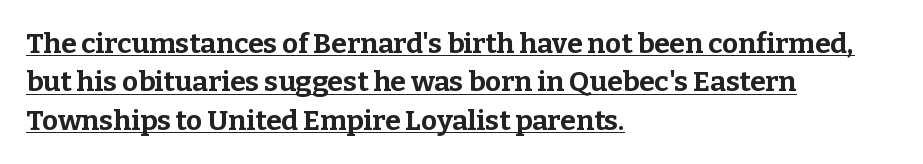
Q: Is the text bold? A: Yes.
Q: Is the text italic (slanted)? A: No, it is upright.
Q: Is the typeface a serif or a sans-serif typeface? A: Serif.
Q: Is the text underlined? A: Yes.
Q: How is the paragraph aligned? A: Left-aligned.
Q: Is the spacing between letters normal or unusually wide? A: Normal.
Q: Is the spacing between lines tight, normal or loose? A: Normal.
Q: Width (condensed, normal, or wide)? A: Normal.
Q: Stroke contrast? A: Low.
Q: x-height? A: Medium.
Q: Monospaced? A: No.
